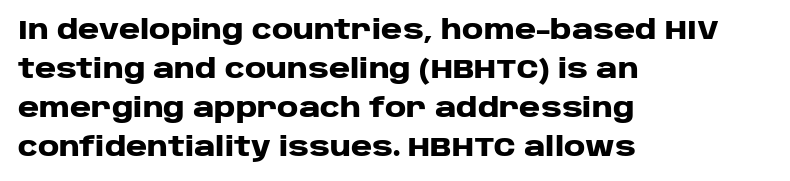
The image shows 26 px bold type, upright; set left-aligned, normal line spacing (1.5x), normal letter spacing, not underlined.
